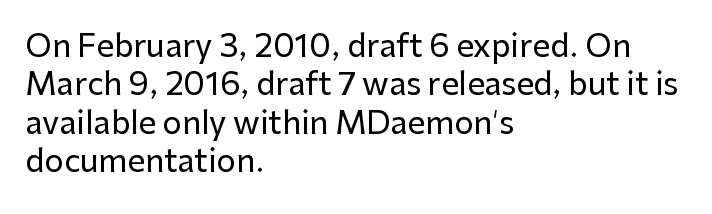
The image shows 31 px sans-serif type, upright; set left-aligned, line spacing 1.24x, normal letter spacing, not underlined; low stroke contrast and a medium x-height.
